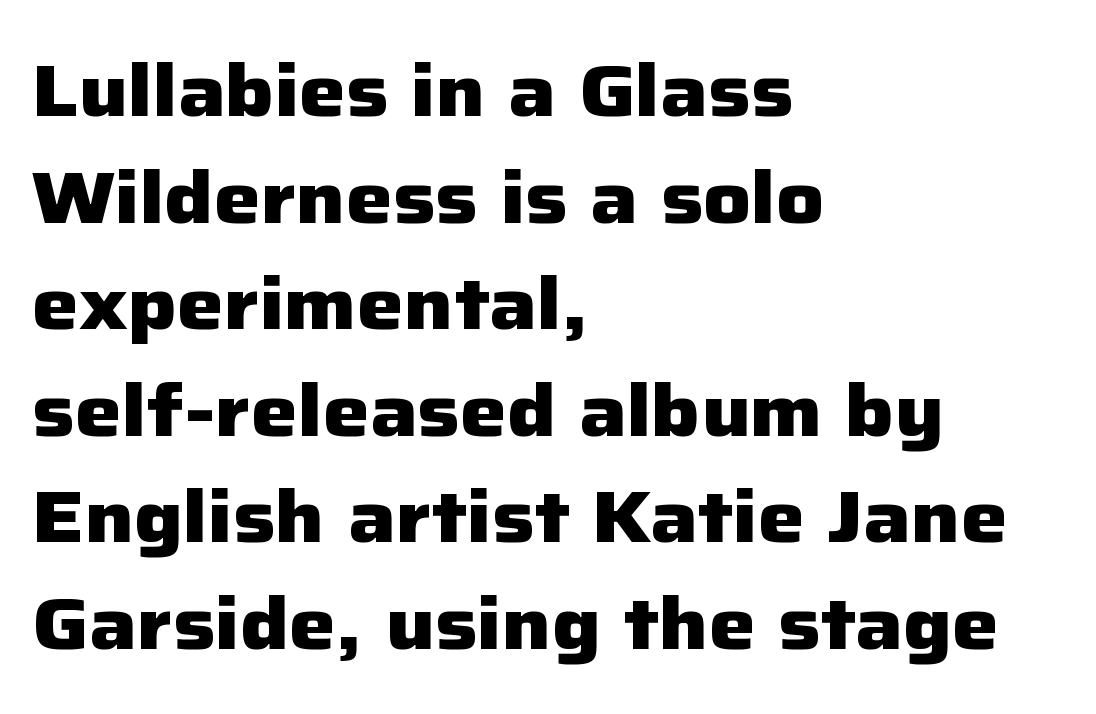
{"serif": "no", "italic": "no", "bold": "yes", "weight": "heavy", "width": "normal", "stroke_contrast": "low", "x_height": "medium", "monospaced": "no", "underline": "no", "align": "left", "line_spacing": "normal", "line_spacing_ratio": 1.44, "letter_spacing": "normal", "letter_spacing_em": 0.0, "glyph_px": 74}
